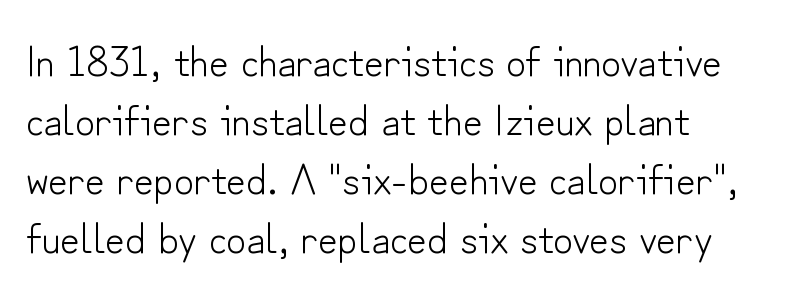
{"serif": "no", "italic": "no", "bold": "no", "weight": "light", "width": "normal", "stroke_contrast": "low", "x_height": "small", "monospaced": "no", "underline": "no", "align": "left", "line_spacing": "normal", "line_spacing_ratio": 1.37, "letter_spacing": "normal", "letter_spacing_em": 0.0, "glyph_px": 43}
